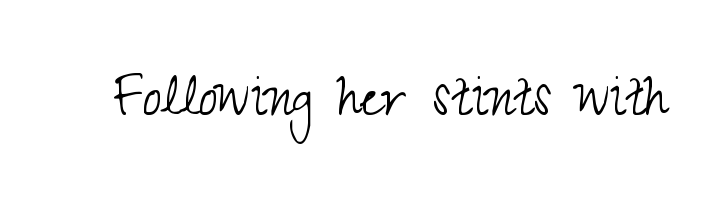
{"serif": "no", "italic": "no", "bold": "no", "weight": "light", "width": "condensed", "stroke_contrast": "medium", "x_height": "small", "monospaced": "no", "underline": "no", "letter_spacing": "normal", "letter_spacing_em": 0.0, "glyph_px": 68}
